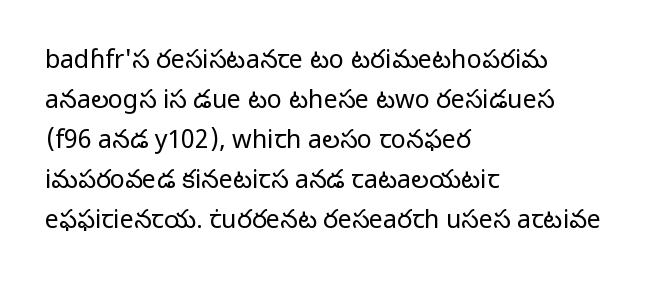
{"italic": "no", "bold": "no", "underline": "no", "align": "left", "line_spacing": "normal", "line_spacing_ratio": 1.6, "letter_spacing": "normal", "letter_spacing_em": 0.0, "glyph_px": 25}
